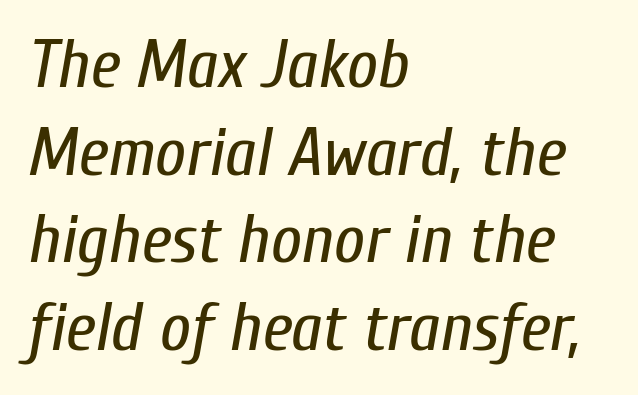
The strokes carry an ordinary text weight at most. When letters slant like this, we call the style italic. Line beginnings align vertically; line endings do not. Does the leading feel generous? No, just average.
